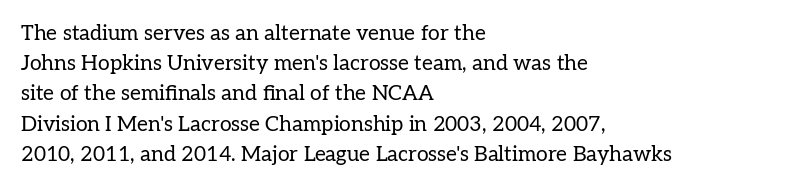
{"italic": "no", "bold": "no", "underline": "no", "align": "left", "line_spacing": "normal", "line_spacing_ratio": 1.44, "letter_spacing": "normal", "letter_spacing_em": 0.0, "glyph_px": 21}
